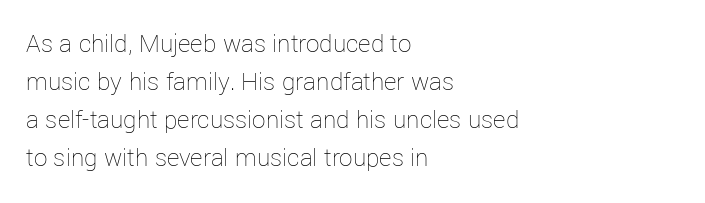
The designer left line spacing at the default. A classic flush-left, rag-right setting is used for this passage. The font sits on the lighter half of the weight spectrum, regular included. The letters stand straight up with perfectly vertical stems. No word sits above an underline.
